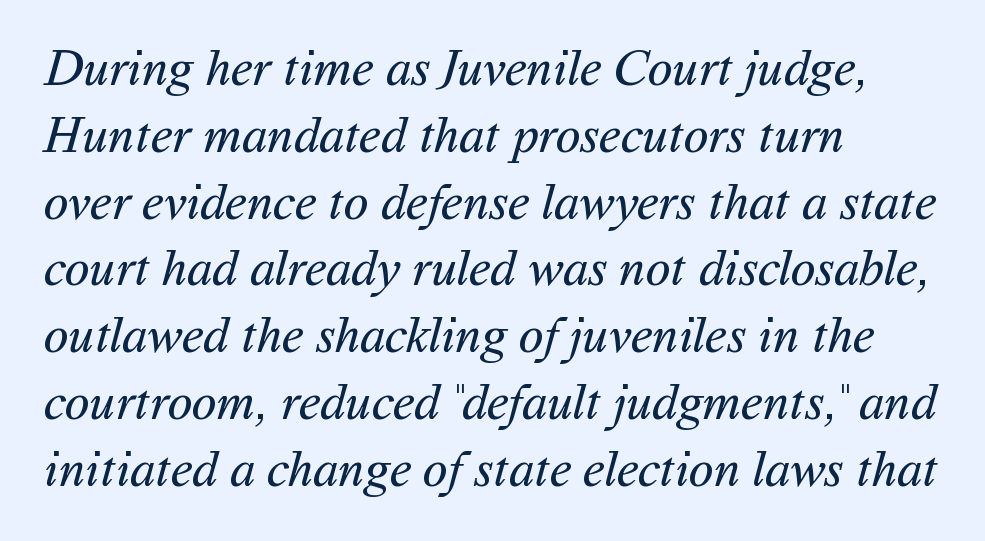
{"serif": "no", "bold": "no", "weight": "regular", "width": "normal", "stroke_contrast": "medium", "x_height": "medium", "monospaced": "no", "underline": "no", "align": "left", "line_spacing": "normal", "line_spacing_ratio": 1.31, "letter_spacing": "normal", "letter_spacing_em": 0.0, "glyph_px": 51}
